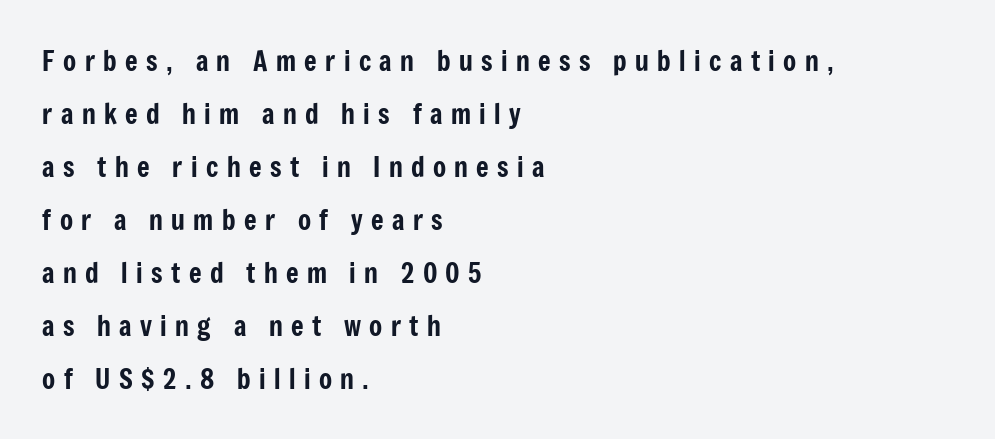
The space beneath each line is pristine and unruled. Reading down the column, the eye jumps a long way to each next line. Someone cranked the tracking dial way up on this one. Rendered with straight, roman letterforms. The compositor pushed each line to the left boundary.
